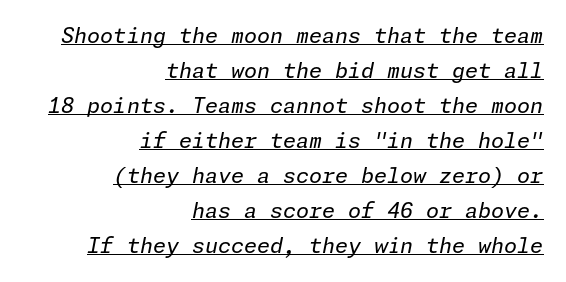
{"italic": "yes", "lean": "right", "slant_degrees": 11, "bold": "no", "underline": "yes", "align": "right", "line_spacing": "normal", "line_spacing_ratio": 1.67, "letter_spacing": "normal", "letter_spacing_em": 0.0, "glyph_px": 21}
